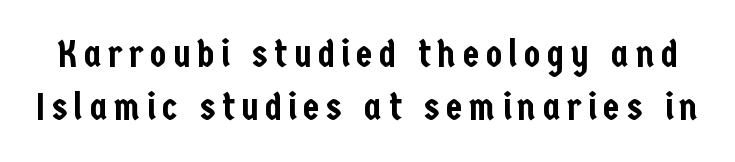
{"serif": "no", "italic": "no", "width": "condensed", "stroke_contrast": "low", "x_height": "medium", "monospaced": "no", "underline": "no", "line_spacing": "normal", "line_spacing_ratio": 1.39, "glyph_px": 38}
